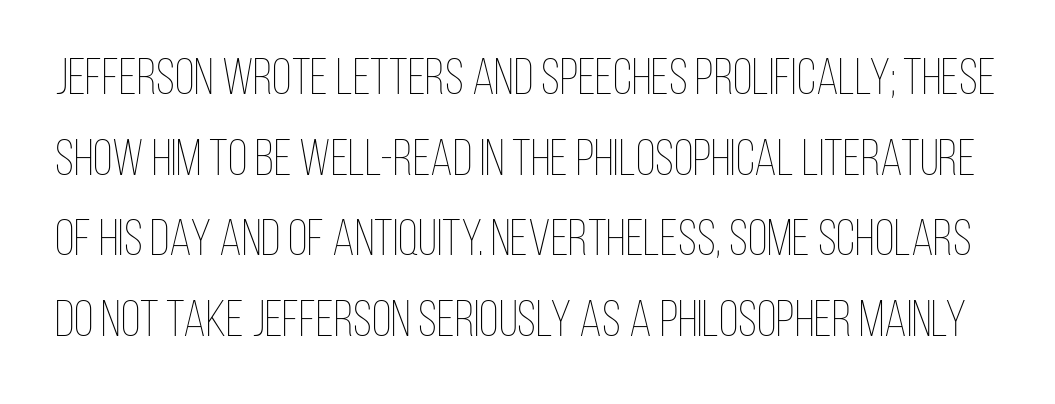
{"italic": "no", "bold": "no", "weight": "thin", "width": "condensed", "stroke_contrast": "low", "x_height": "large", "monospaced": "no", "underline": "no", "line_spacing": "normal", "line_spacing_ratio": 1.58, "letter_spacing": "normal", "letter_spacing_em": 0.0, "glyph_px": 51}
